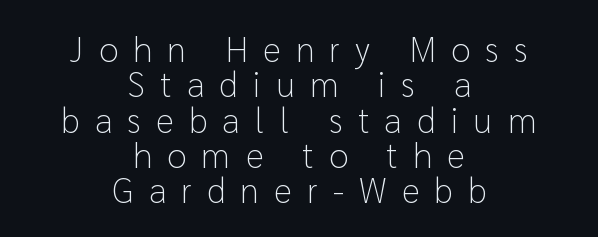
The image shows 35 px light sans-serif type, upright; set centered, tight line spacing (1.01x), unusually wide letter spacing (+0.43 em), not underlined; low stroke contrast and a medium x-height.
